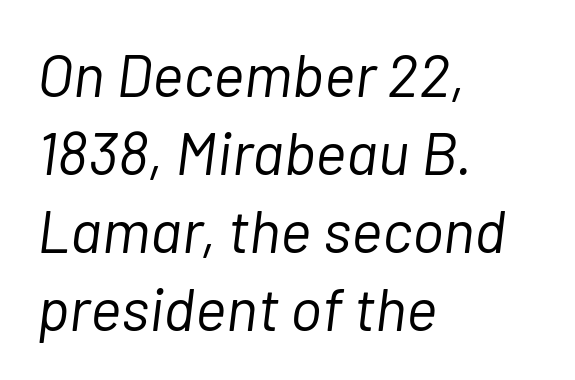
The foot of each line stays bare and open. Do the characters align in a grid? No, the font is proportional. The lines sit at an ordinary, default distance from one another. Nothing heavy about these letters — not bold at all.
